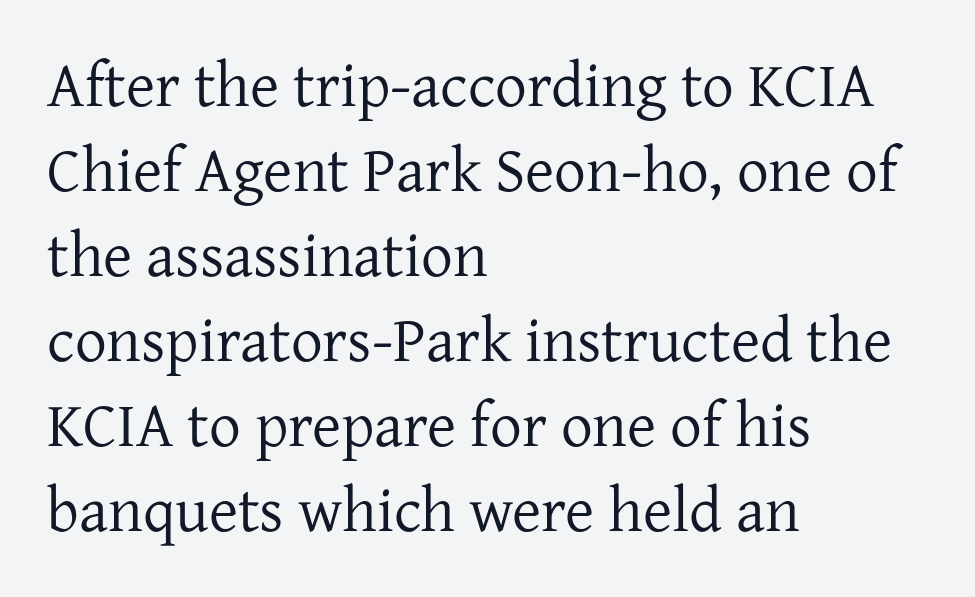
Compared with typical body copy, the letter spacing here is the same. Letters have the restrained weight of plain body copy at most. The words here are not underlined. The typeface chosen for these lines features serifs. All the whitespace from short lines collects on the right.
